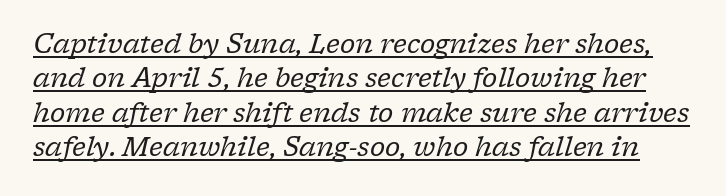
{"italic": "yes", "lean": "right", "slant_degrees": 17, "bold": "no", "underline": "yes", "line_spacing": "normal", "line_spacing_ratio": 1.32, "letter_spacing": "normal", "letter_spacing_em": 0.0, "glyph_px": 26}
